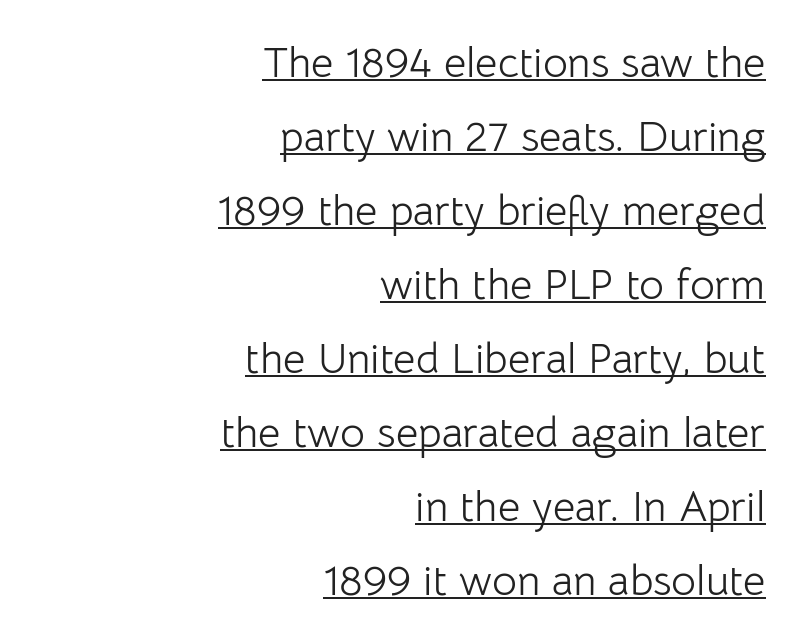
{"serif": "no", "italic": "no", "bold": "no", "weight": "light", "width": "normal", "stroke_contrast": "low", "x_height": "medium", "monospaced": "no", "underline": "yes", "align": "right", "line_spacing_ratio": 1.72, "letter_spacing": "normal", "letter_spacing_em": 0.0, "glyph_px": 43}
